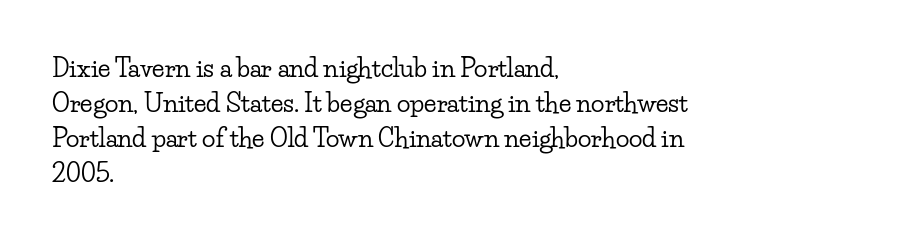
{"italic": "no", "underline": "no", "align": "left", "line_spacing": "normal", "line_spacing_ratio": 1.4, "letter_spacing": "normal", "letter_spacing_em": 0.0, "glyph_px": 25}
